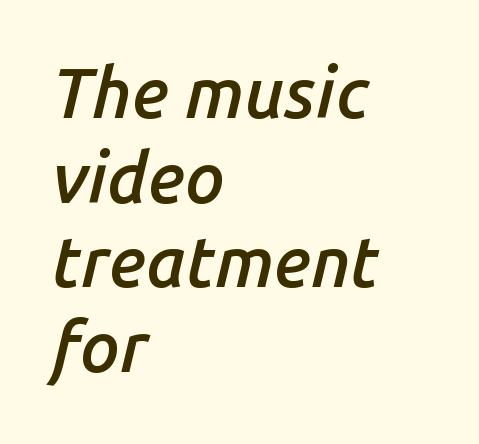
Q: Is the text bold? A: Semi-bold.
Q: Is the text italic (slanted)? A: Yes, it leans right by about 14 degrees.
Q: Is the text underlined? A: No.
Q: How is the paragraph aligned? A: Left-aligned.
Q: Is the spacing between letters normal or unusually wide? A: Normal.
Q: Width (condensed, normal, or wide)? A: Normal.
Q: Stroke contrast? A: Low.
Q: x-height? A: Medium.
Q: Monospaced? A: No.
